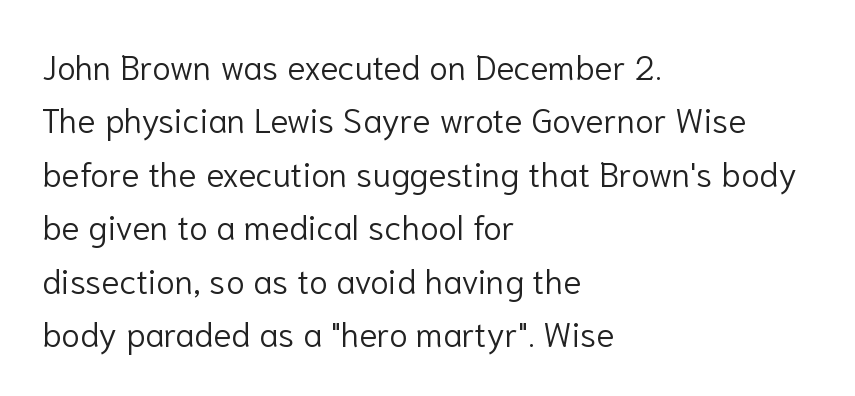
The image shows 34 px light sans-serif type, upright; set left-aligned, normal line spacing (1.57x), normal letter spacing, not underlined; low stroke contrast and a medium x-height.
